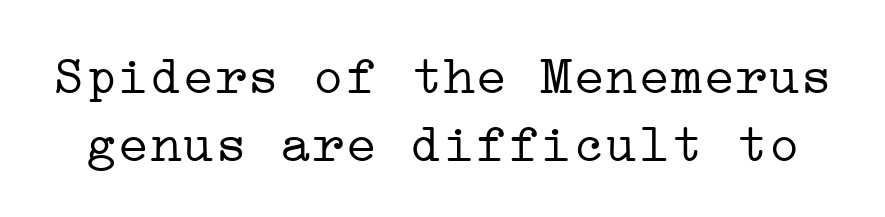
Q: Is the text bold? A: No.
Q: Is the text italic (slanted)? A: No, it is upright.
Q: Is the typeface a serif or a sans-serif typeface? A: Serif.
Q: Is the text underlined? A: No.
Q: Is the spacing between letters normal or unusually wide? A: Normal.
Q: Is the spacing between lines tight, normal or loose? A: Normal.
Q: Width (condensed, normal, or wide)? A: Wide.
Q: Stroke contrast? A: Low.
Q: x-height? A: Medium.
